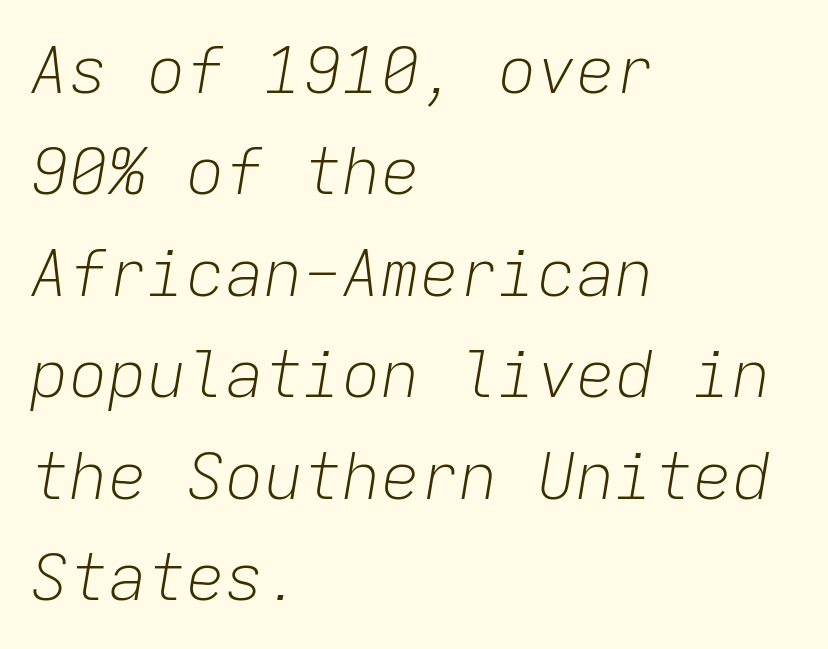
Glance below the letters and you will spot only blank space. Leading matches the norm, producing a regular column. Note the uniform advance width — an 'i' takes as much space as an 'm'. Compared with ordinary roman type, these characters are visibly tilted. Leftover space on each line is placed entirely after the last word. The font sits on the lighter half of the weight spectrum, regular included.
